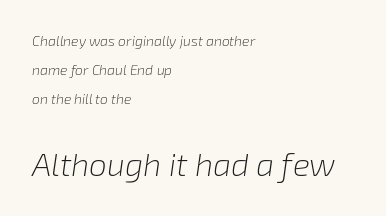
You can tell it's italic because the verticals aren't actually vertical. The strokes carry an ordinary text weight at most. Teacher's note: observe the even left margin — that is flush-left alignment. The words here are not underlined.
